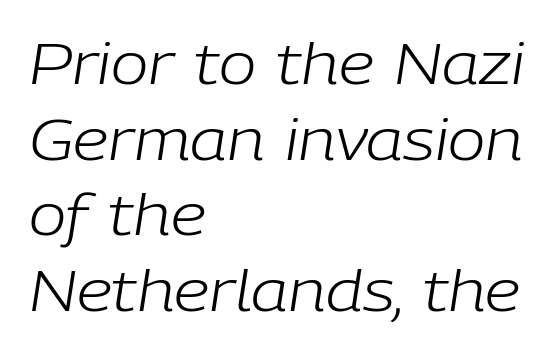
Q: Is the text bold? A: No.
Q: Is the text italic (slanted)? A: Yes, it leans right by about 9 degrees.
Q: Is the text underlined? A: No.
Q: How is the paragraph aligned? A: Left-aligned.
Q: Is the spacing between letters normal or unusually wide? A: Normal.
Q: Is the spacing between lines tight, normal or loose? A: Normal.
Q: Width (condensed, normal, or wide)? A: Normal.
Q: Stroke contrast? A: Low.
Q: x-height? A: Medium.
Q: Monospaced? A: No.
